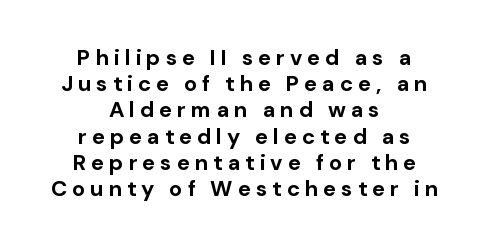
The image shows 22 px bold type, upright; set centered, line spacing 1.19x, unusually wide letter spacing (+0.22 em), not underlined.
